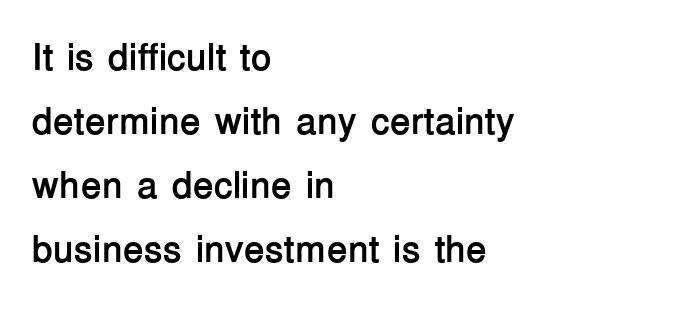
{"serif": "no", "italic": "no", "bold": "yes", "weight": "semibold", "width": "normal", "stroke_contrast": "low", "x_height": "medium", "monospaced": "no", "underline": "no", "align": "left", "line_spacing": "normal", "line_spacing_ratio": 1.68, "letter_spacing": "normal", "letter_spacing_em": 0.0, "glyph_px": 38}
